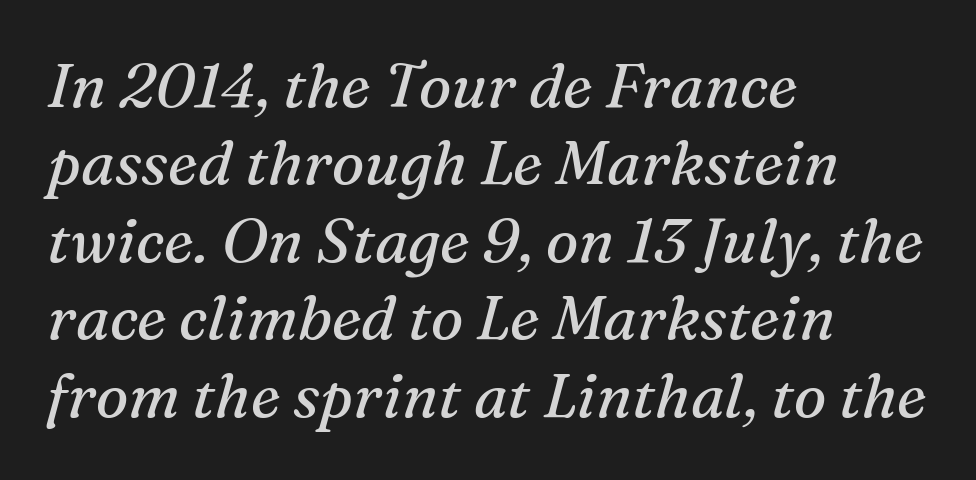
Q: Is the text bold? A: No.
Q: Is the text italic (slanted)? A: Yes, it leans right by about 16 degrees.
Q: Is the typeface a serif or a sans-serif typeface? A: Serif.
Q: Is the text underlined? A: No.
Q: How is the paragraph aligned? A: Left-aligned.
Q: Is the spacing between letters normal or unusually wide? A: Normal.
Q: Is the spacing between lines tight, normal or loose? A: Normal.
Q: Width (condensed, normal, or wide)? A: Normal.
Q: Stroke contrast? A: Medium.
Q: x-height? A: Medium.
Q: Monospaced? A: No.
